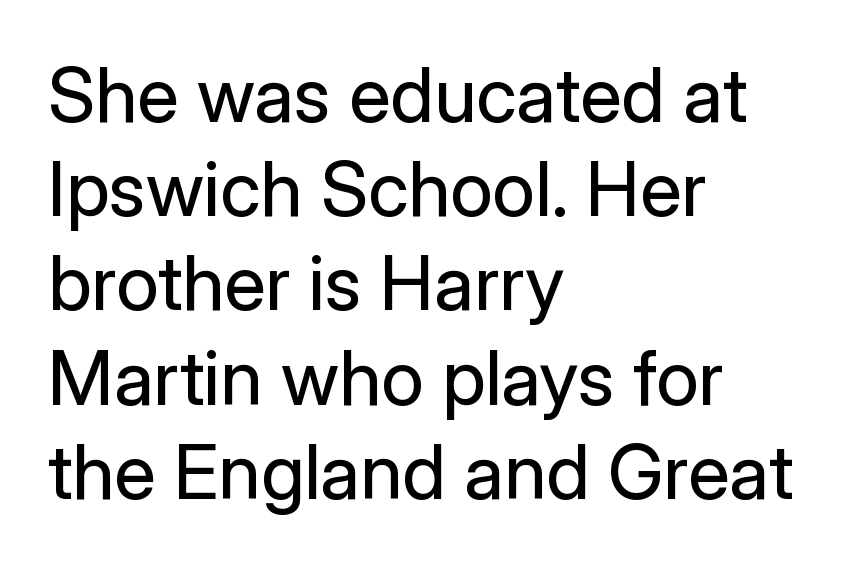
The image shows 76 px regular-weight sans-serif type, upright; set left-aligned, line spacing 1.24x, normal letter spacing, not underlined; low stroke contrast and a medium x-height.
